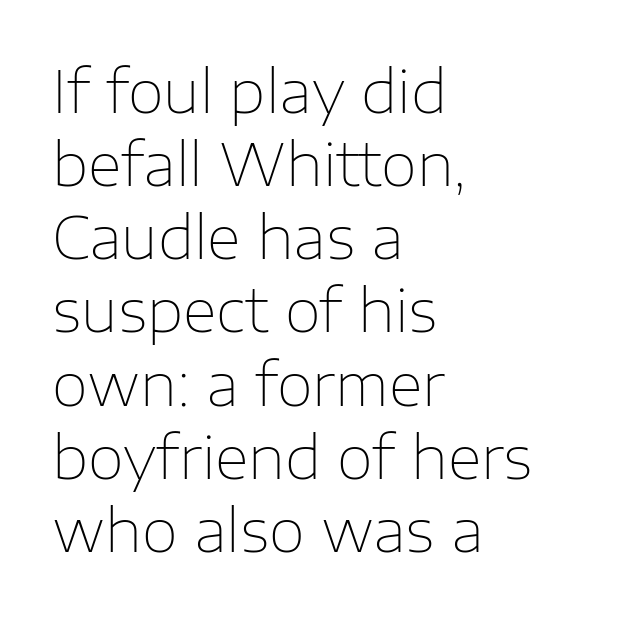
{"serif": "no", "italic": "no", "bold": "no", "weight": "thin", "width": "normal", "stroke_contrast": "low", "x_height": "medium", "monospaced": "no", "underline": "no", "align": "left", "line_spacing_ratio": 1.24, "letter_spacing": "normal", "letter_spacing_em": 0.0, "glyph_px": 59}
